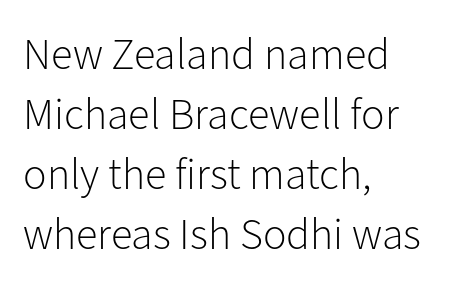
How are the letters spaced? Ordinarily, with no added tracking. Nothing heavy about these letters — not bold at all. Think of a printed novel: that variable character pitch is what you see here. The leading is moderate, giving the passage an even texture. One-word summary of the alignment: left.
